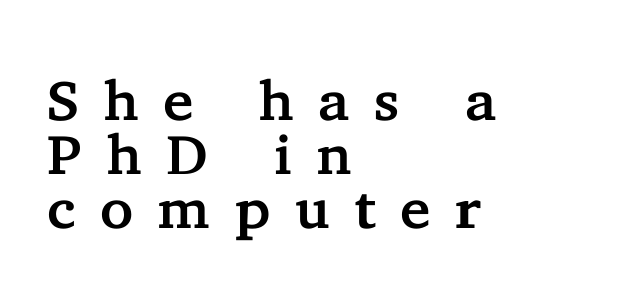
The image shows 56 px serif type, upright; set left-aligned, tight line spacing (0.96x), unusually wide letter spacing (+0.44 em), not underlined; low stroke contrast and a medium x-height.
